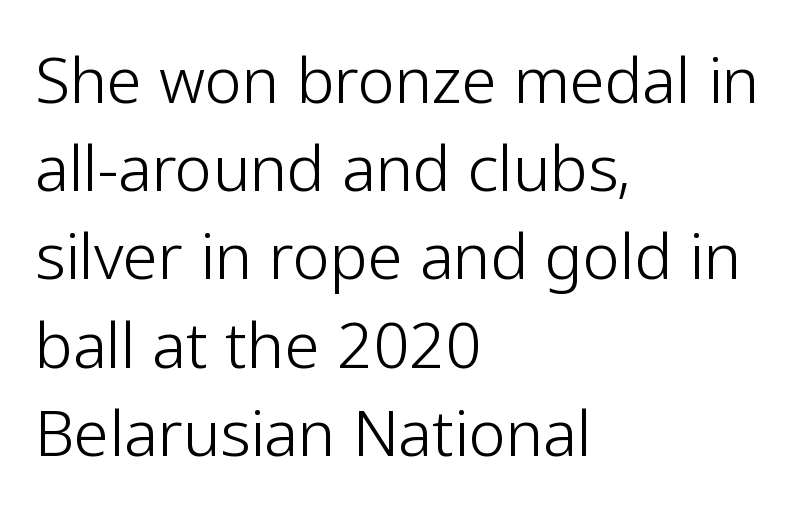
{"serif": "no", "italic": "no", "bold": "no", "weight": "light", "width": "normal", "stroke_contrast": "low", "x_height": "medium", "monospaced": "no", "underline": "no", "align": "left", "line_spacing": "normal", "line_spacing_ratio": 1.4, "letter_spacing": "normal", "letter_spacing_em": 0.0, "glyph_px": 63}
